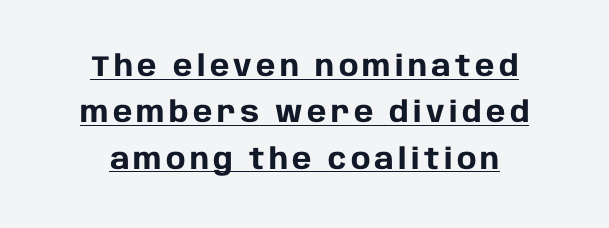
{"serif": "no", "italic": "no", "bold": "yes", "weight": "heavy", "width": "normal", "stroke_contrast": "low", "x_height": "large", "monospaced": "no", "underline": "yes", "align": "center", "line_spacing": "normal", "line_spacing_ratio": 1.6, "glyph_px": 29}
